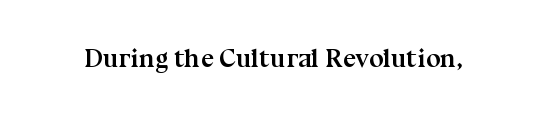
Q: Is the text bold? A: Yes.
Q: Is the text italic (slanted)? A: No, it is upright.
Q: Is the text underlined? A: No.
Q: Is the spacing between letters normal or unusually wide? A: Normal.
